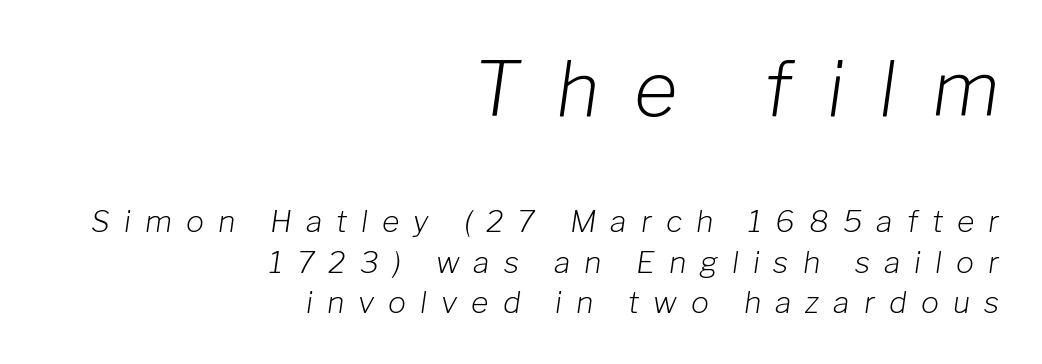
The image shows 75 px light type, italic (leaning right); set right-aligned, normal line spacing (1.34x), unusually wide letter spacing (+0.47 em), not underlined; the first (top) block is 2.5x larger; low stroke contrast and a medium x-height.
